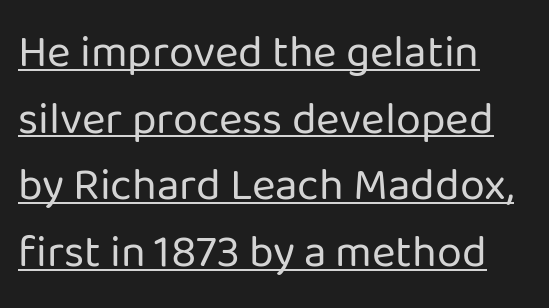
Observe the ordinary spacing: letters are neighbours, not strangers. The letters look calm and open, with moderate or lighter stems. Italic? Not at all — the glyphs are vertical. Compared with undecorated copy, this sample adds a rule below the words.
